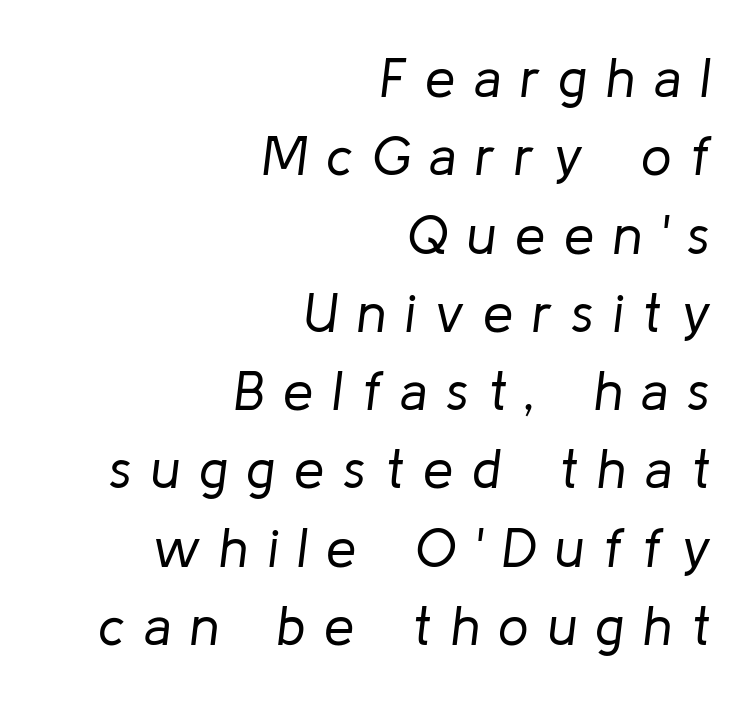
Q: Is the text bold? A: No.
Q: Is the text italic (slanted)? A: Yes, it leans right by about 8 degrees.
Q: Is the text underlined? A: No.
Q: How is the paragraph aligned? A: Right-aligned.
Q: Is the spacing between letters normal or unusually wide? A: Unusually wide.
Q: Is the spacing between lines tight, normal or loose? A: Normal.
Q: Width (condensed, normal, or wide)? A: Normal.
Q: Stroke contrast? A: Low.
Q: x-height? A: Medium.
Q: Monospaced? A: No.
